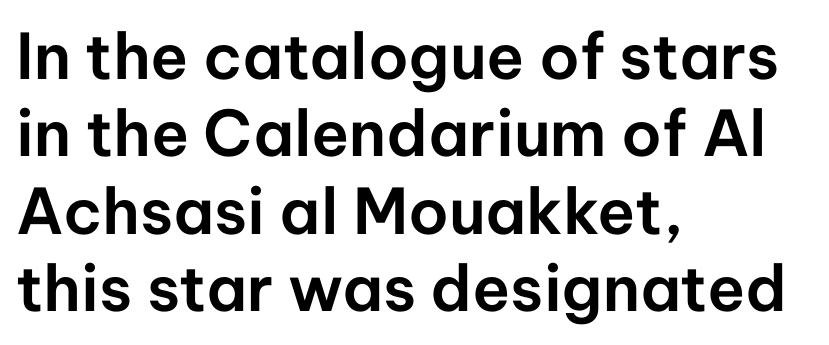
Q: Is the text italic (slanted)? A: No, it is upright.
Q: Is the typeface a serif or a sans-serif typeface? A: Sans-serif.
Q: Is the text underlined? A: No.
Q: How is the paragraph aligned? A: Left-aligned.
Q: Is the spacing between letters normal or unusually wide? A: Normal.
Q: Width (condensed, normal, or wide)? A: Normal.
Q: Stroke contrast? A: Low.
Q: x-height? A: Medium.
Q: Monospaced? A: No.
